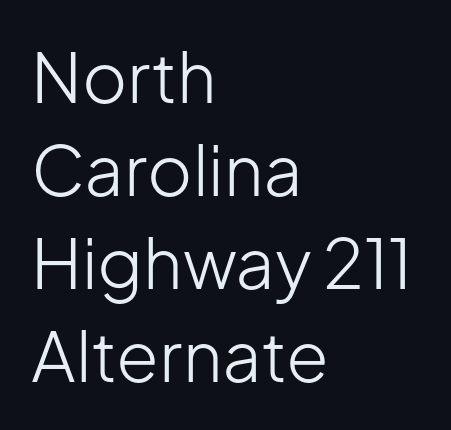
The image shows 69 px light sans-serif type, upright; set left-aligned, normal line spacing (1.35x), normal letter spacing, not underlined; low stroke contrast and a medium x-height.
